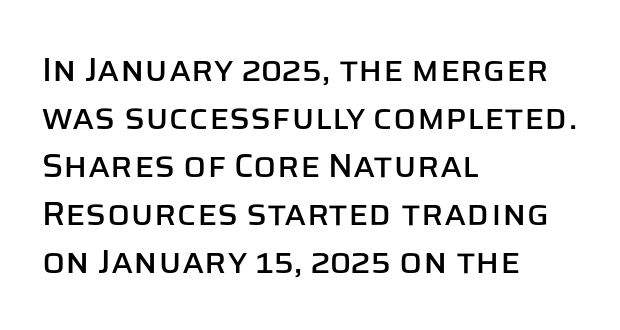
Q: Is the text italic (slanted)? A: No, it is upright.
Q: Is the typeface a serif or a sans-serif typeface? A: Sans-serif.
Q: Is the text underlined? A: No.
Q: How is the paragraph aligned? A: Left-aligned.
Q: Is the spacing between letters normal or unusually wide? A: Normal.
Q: Is the spacing between lines tight, normal or loose? A: Normal.
Q: Width (condensed, normal, or wide)? A: Normal.
Q: Stroke contrast? A: Low.
Q: x-height? A: Large.
Q: Monospaced? A: No.
